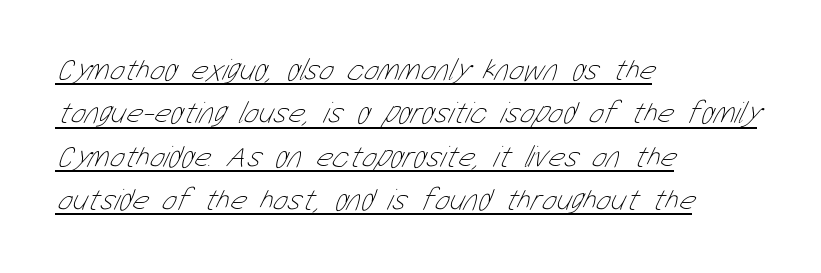
{"bold": "no", "weight": "thin", "width": "condensed", "stroke_contrast": "low", "x_height": "medium", "monospaced": "no", "underline": "yes", "align": "left", "line_spacing": "normal", "line_spacing_ratio": 1.4, "letter_spacing": "normal", "letter_spacing_em": 0.0, "glyph_px": 31}
